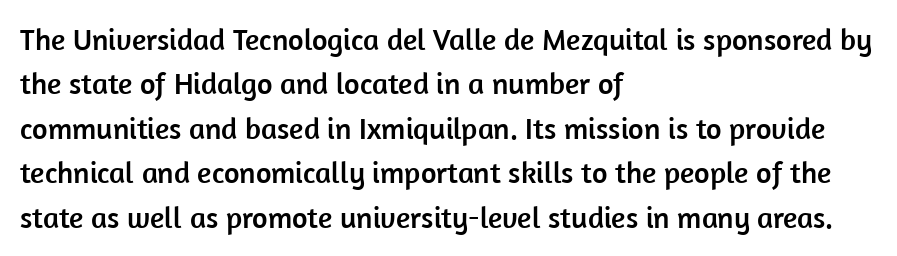
Each letter's strokes conclude bluntly, with no projecting serifs. The letters sit at their default tracking, neither squeezed nor spread. The paragraph shown leans on its left margin. Quick note: underline off.
